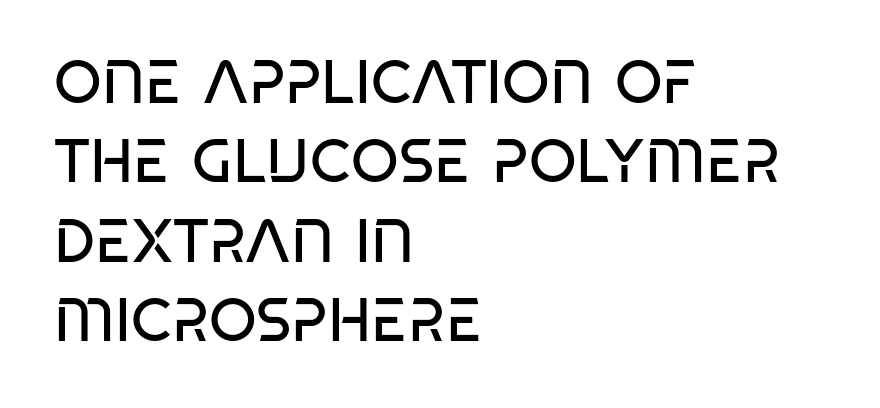
Q: Is the text bold? A: No.
Q: Is the typeface a serif or a sans-serif typeface? A: Sans-serif.
Q: Is the text underlined? A: No.
Q: How is the paragraph aligned? A: Left-aligned.
Q: Is the spacing between letters normal or unusually wide? A: Normal.
Q: Is the spacing between lines tight, normal or loose? A: Normal.
Q: Width (condensed, normal, or wide)? A: Condensed.
Q: Stroke contrast? A: Low.
Q: x-height? A: Large.
Q: Monospaced? A: No.
